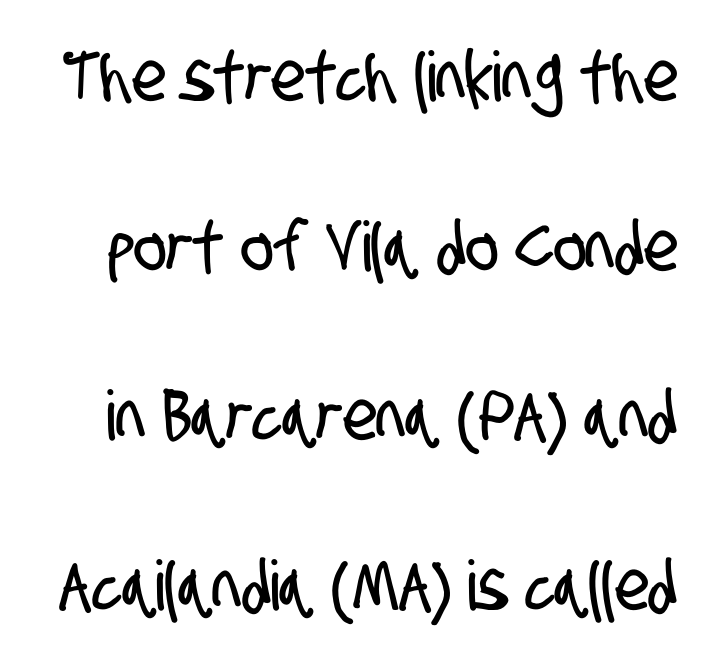
{"serif": "no", "width": "condensed", "stroke_contrast": "low", "x_height": "large", "monospaced": "no", "underline": "no", "line_spacing": "loose", "line_spacing_ratio": 2.46, "letter_spacing": "normal", "letter_spacing_em": 0.0, "glyph_px": 69}
